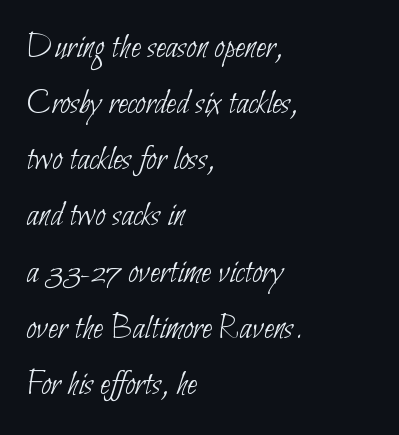
Q: Is the text bold? A: No.
Q: Is the typeface a serif or a sans-serif typeface? A: Sans-serif.
Q: Is the text underlined? A: No.
Q: How is the paragraph aligned? A: Left-aligned.
Q: Is the spacing between letters normal or unusually wide? A: Normal.
Q: Is the spacing between lines tight, normal or loose? A: Normal.
Q: Width (condensed, normal, or wide)? A: Condensed.
Q: Stroke contrast? A: Low.
Q: x-height? A: Small.
Q: Monospaced? A: No.
